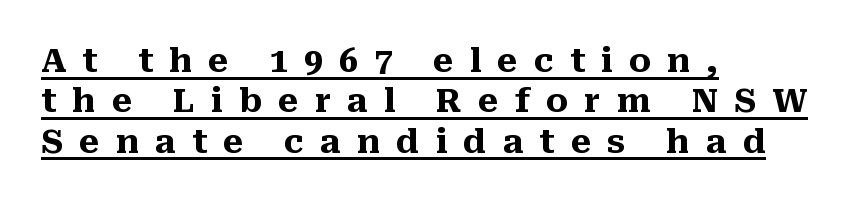
The image shows 33 px heavy serif type, upright; set left-aligned, line spacing 1.22x, unusually wide letter spacing (+0.49 em), underlined; medium stroke contrast and a medium x-height.
